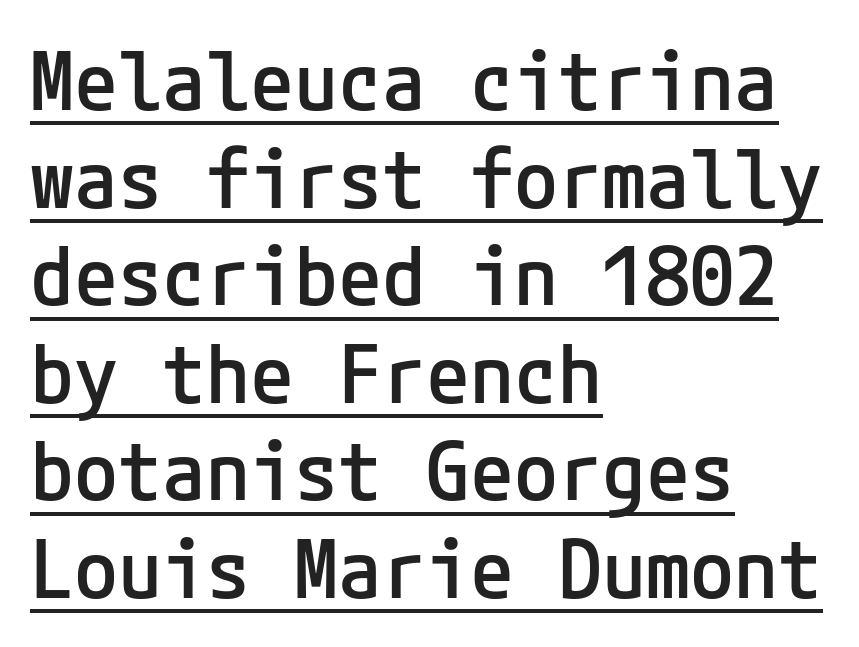
Looks like someone drew a line under every word here. Note: no serifs on the glyphs. All the whitespace from short lines collects on the right. Does extra space separate the letters? No, they use regular spacing. On the weight axis this lands at semibold, roughly 600.
